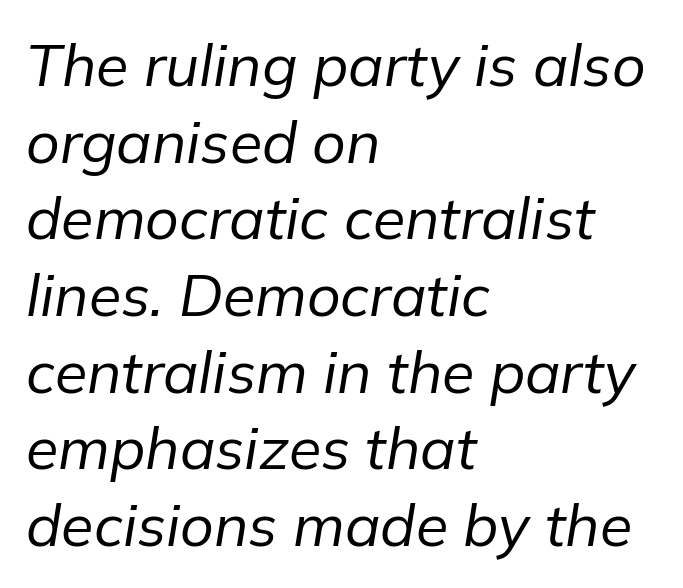
Q: Is the text bold? A: No.
Q: Is the text italic (slanted)? A: Yes, it leans right by about 9 degrees.
Q: Is the text underlined? A: No.
Q: How is the paragraph aligned? A: Left-aligned.
Q: Is the spacing between letters normal or unusually wide? A: Normal.
Q: Is the spacing between lines tight, normal or loose? A: Normal.
Q: Width (condensed, normal, or wide)? A: Normal.
Q: Stroke contrast? A: Low.
Q: x-height? A: Medium.
Q: Monospaced? A: No.
